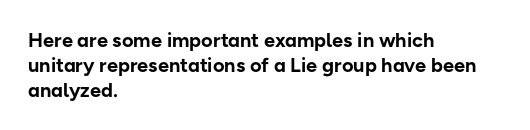
{"italic": "no", "bold": "yes", "underline": "no", "align": "left", "line_spacing_ratio": 1.24, "letter_spacing": "normal", "letter_spacing_em": 0.0, "glyph_px": 20}
